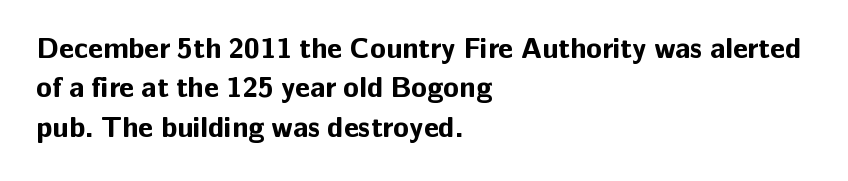
Ordinary non-slanted type is in use. A bare baseline throughout the passage. You could not count columns in this text — the font is proportionally spaced. The letters carry no serifs — their stems end cleanly without finishing strokes. Heavy, bold letterforms. Leading: standard.
